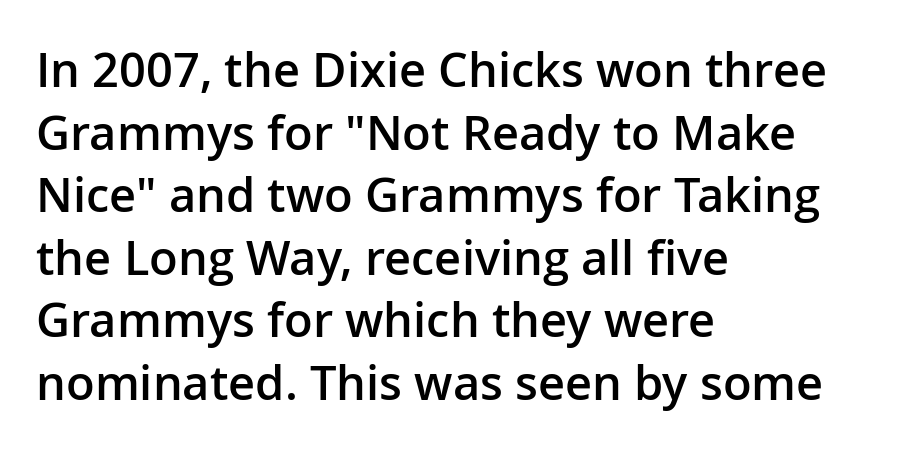
The image shows 47 px semibold sans-serif type, upright; set left-aligned, normal line spacing (1.33x), normal letter spacing, not underlined; low stroke contrast and a medium x-height.
